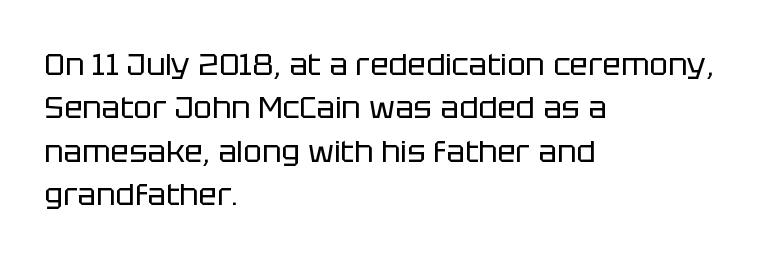
Posture: vertical. The rendering uses natural spacing where letterforms have individual widths. The tracking reads as untouched default to a designer's eye. Notice how the passage keeps a crisp vertical edge on the left only. Vertical stems look standard width or narrower in stroke.
